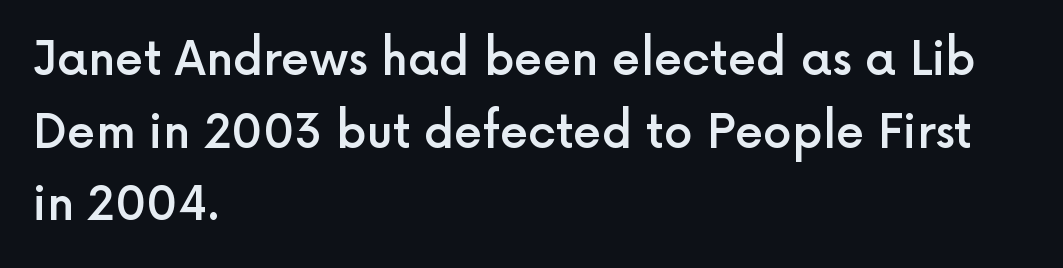
{"serif": "no", "italic": "no", "bold": "semi", "weight": "semibold", "width": "normal", "x_height": "medium", "monospaced": "no", "underline": "no", "align": "left", "line_spacing": "normal", "line_spacing_ratio": 1.58, "letter_spacing": "normal", "letter_spacing_em": 0.0, "glyph_px": 46}
